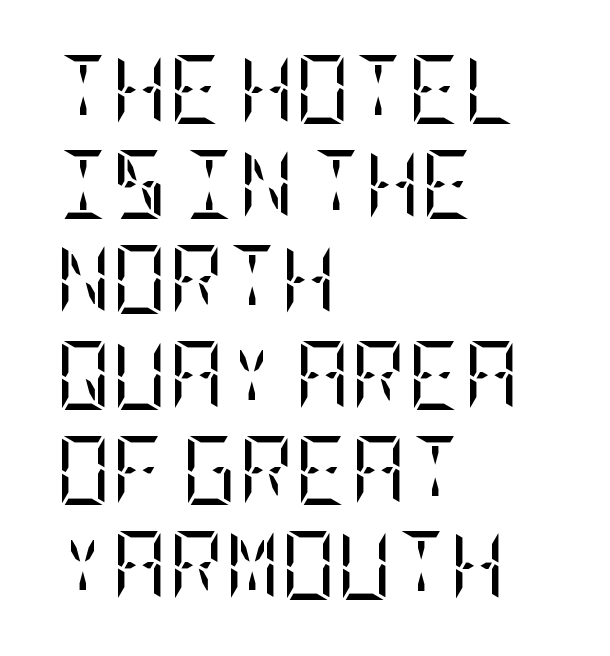
{"serif": "yes", "italic": "no", "bold": "no", "weight": "regular", "width": "condensed", "stroke_contrast": "low", "x_height": "large", "underline": "no", "align": "left", "line_spacing": "normal", "line_spacing_ratio": 1.38, "letter_spacing": "normal", "letter_spacing_em": 0.0, "glyph_px": 69}
